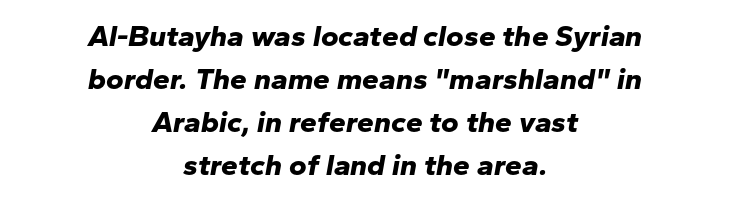
If you folded the block vertically in half, each line would mirror itself in length. The sample has been set heavy, in full bold. This sample keeps an unexceptional amount of space between lines. The letters are slanted; this is an italic face. Nothing unusual about the tracking: characters are spaced as the font intends. Each row of text sits above clean, open space.
